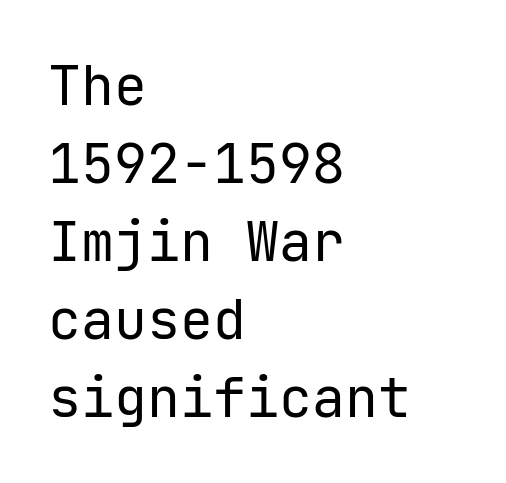
Q: Is the text bold? A: No.
Q: Is the text italic (slanted)? A: No, it is upright.
Q: Is the typeface a serif or a sans-serif typeface? A: Sans-serif.
Q: Is the text underlined? A: No.
Q: How is the paragraph aligned? A: Left-aligned.
Q: Is the spacing between letters normal or unusually wide? A: Normal.
Q: Is the spacing between lines tight, normal or loose? A: Normal.
Q: Width (condensed, normal, or wide)? A: Normal.
Q: Stroke contrast? A: Low.
Q: x-height? A: Medium.
